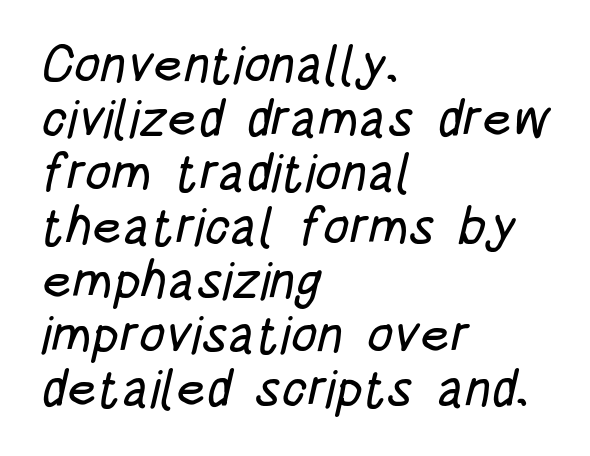
{"serif": "no", "width": "condensed", "stroke_contrast": "low", "x_height": "large", "monospaced": "no", "underline": "no", "align": "left", "line_spacing": "tight", "line_spacing_ratio": 1.04, "letter_spacing": "normal", "letter_spacing_em": 0.0, "glyph_px": 52}
